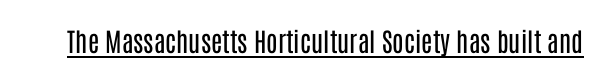
The image shows 26 px text type, upright; set normal letter spacing, underlined.
